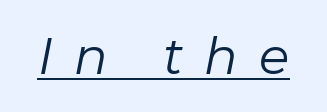
The image shows 50 px regular-weight type, italic (leaning right); set unusually wide letter spacing (+0.42 em), underlined; low stroke contrast and a medium x-height.
